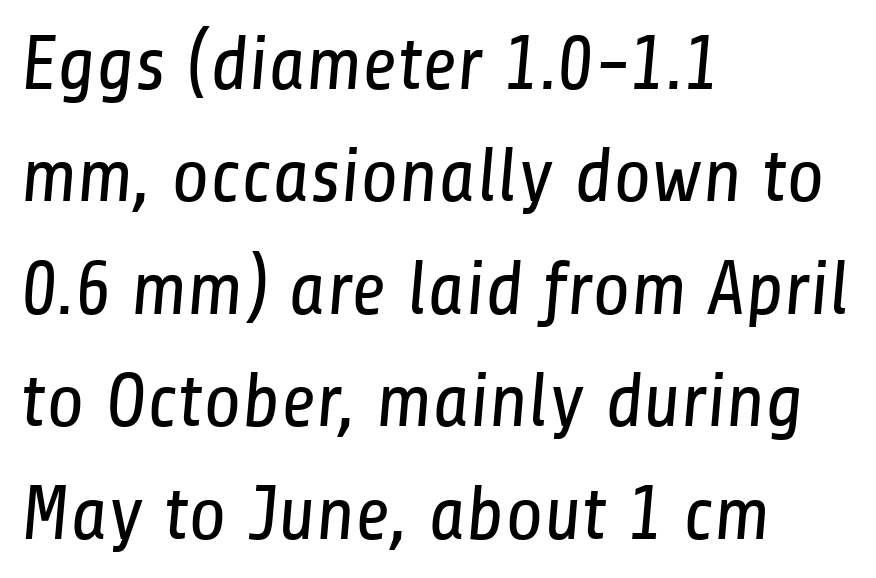
Q: Is the text bold? A: No.
Q: Is the typeface a serif or a sans-serif typeface? A: Sans-serif.
Q: Is the text underlined? A: No.
Q: How is the paragraph aligned? A: Left-aligned.
Q: Is the spacing between letters normal or unusually wide? A: Normal.
Q: Is the spacing between lines tight, normal or loose? A: Normal.
Q: Width (condensed, normal, or wide)? A: Condensed.
Q: Stroke contrast? A: Low.
Q: x-height? A: Medium.
Q: Monospaced? A: No.
